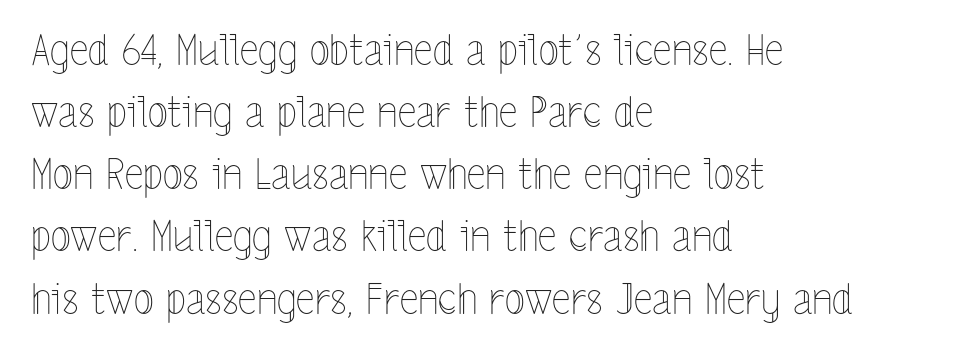
Q: Is the text bold? A: No.
Q: Is the text italic (slanted)? A: No, it is upright.
Q: Is the text underlined? A: No.
Q: How is the paragraph aligned? A: Left-aligned.
Q: Is the spacing between letters normal or unusually wide? A: Normal.
Q: Is the spacing between lines tight, normal or loose? A: Normal.
Q: Width (condensed, normal, or wide)? A: Condensed.
Q: x-height? A: Medium.
Q: Monospaced? A: No.
